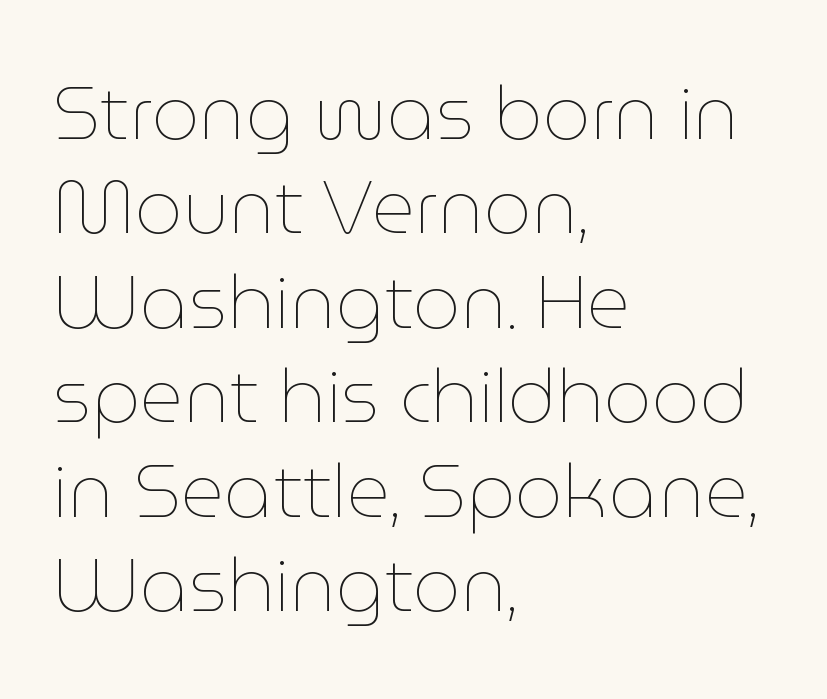
{"italic": "no", "bold": "no", "weight": "thin", "width": "normal", "stroke_contrast": "low", "x_height": "medium", "monospaced": "no", "underline": "no", "align": "left", "line_spacing": "normal", "line_spacing_ratio": 1.26, "letter_spacing": "normal", "letter_spacing_em": 0.0, "glyph_px": 75}
